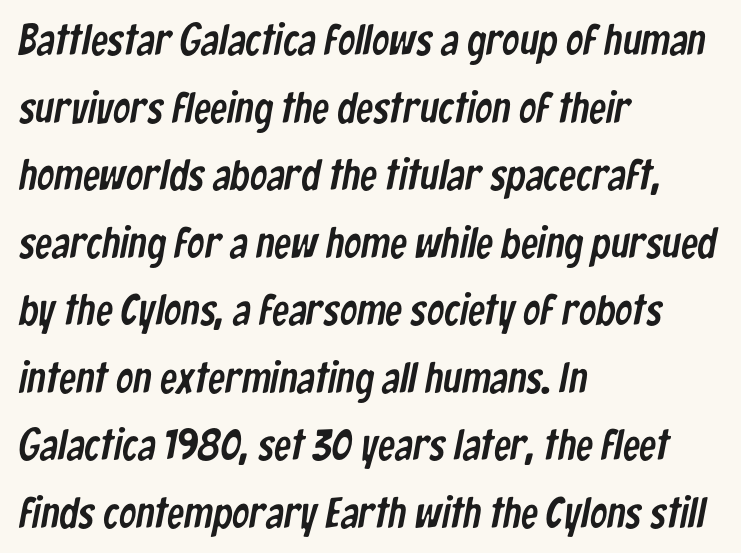
{"serif": "no", "width": "condensed", "stroke_contrast": "low", "x_height": "medium", "monospaced": "no", "underline": "no", "align": "left", "line_spacing": "normal", "line_spacing_ratio": 1.57, "letter_spacing": "normal", "letter_spacing_em": 0.0, "glyph_px": 43}
